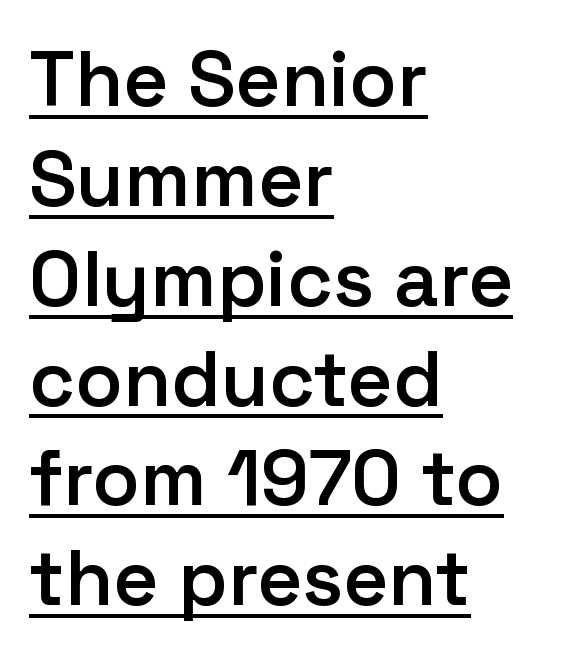
{"serif": "no", "italic": "no", "bold": "semi", "weight": "semibold", "width": "normal", "stroke_contrast": "low", "x_height": "medium", "monospaced": "no", "underline": "yes", "align": "left", "line_spacing": "normal", "line_spacing_ratio": 1.28, "letter_spacing": "normal", "letter_spacing_em": 0.0, "glyph_px": 78}
